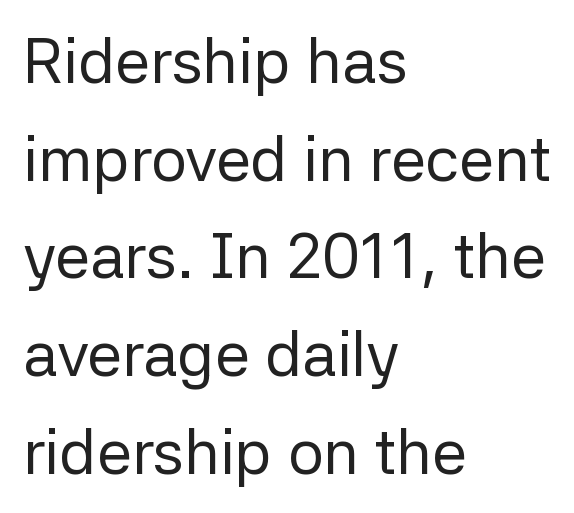
Letterform terminals end flat and unadorned throughout the passage. The gaps between neighbouring characters are ordinary and unremarkable. Unlike italic type, these characters show no tilt at all. Reading down the block, your eye returns to a fixed left position each line. The letterforms sit at book weight or below. A typesetter would call this proportional, since set widths differ per character.
